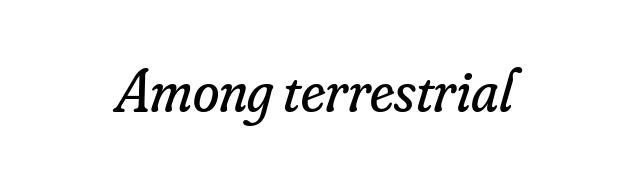
Q: Is the text bold? A: No.
Q: Is the text italic (slanted)? A: Yes, it leans right by about 16 degrees.
Q: Is the typeface a serif or a sans-serif typeface? A: Serif.
Q: Is the text underlined? A: No.
Q: Is the spacing between letters normal or unusually wide? A: Normal.
Q: Width (condensed, normal, or wide)? A: Normal.
Q: Stroke contrast? A: Low.
Q: x-height? A: Small.
Q: Monospaced? A: No.
